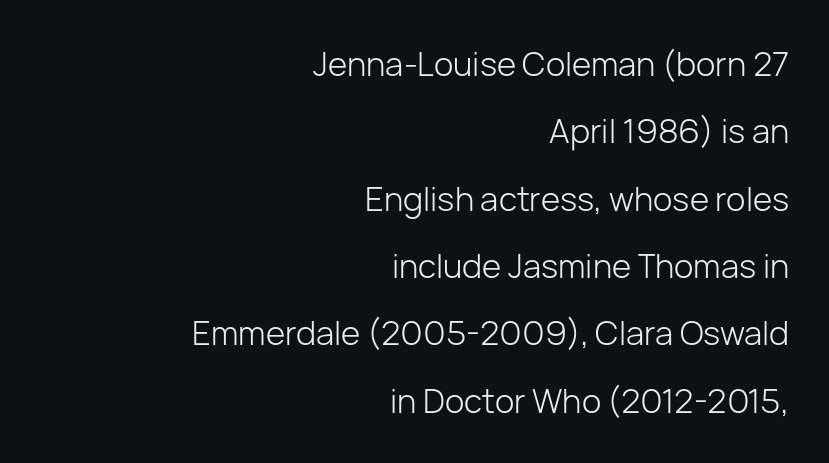
Honestly, the rows look like they've been pulled way apart. Descenders hang freely into open space. When letters stand straight like this, we call the style roman or upright. A typesetter would call this proportional, since set widths differ per character.
